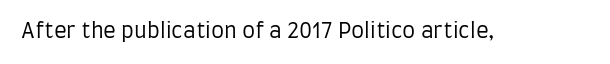
Q: Is the text bold? A: No.
Q: Is the text italic (slanted)? A: No, it is upright.
Q: Is the text underlined? A: No.
Q: Is the spacing between letters normal or unusually wide? A: Normal.
